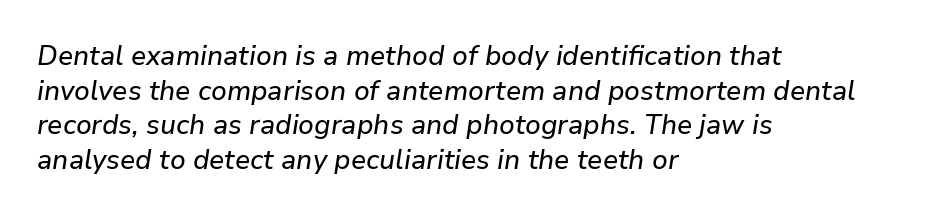
Does the leading feel generous? No, just average. The space beneath each line is pristine and unruled. The typesetter chose a ragged-right arrangement here. Here the glyphs are tracked normally, forming tight word shapes. Is the type slanted? Yes — the strokes lean at a clear angle.
